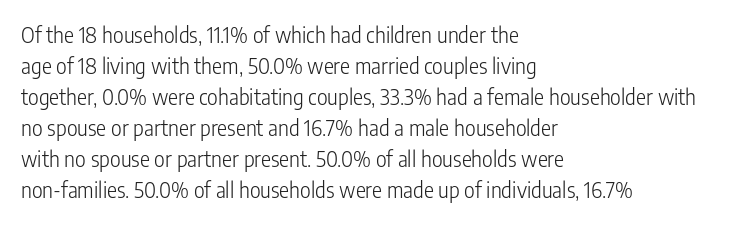
{"italic": "no", "bold": "no", "underline": "no", "align": "left", "line_spacing": "normal", "line_spacing_ratio": 1.48, "letter_spacing": "normal", "letter_spacing_em": 0.0, "glyph_px": 21}
